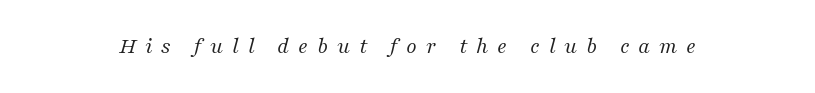
Q: Is the text bold? A: No.
Q: Is the text italic (slanted)? A: Yes, it leans right by about 16 degrees.
Q: Is the text underlined? A: No.
Q: Is the spacing between letters normal or unusually wide? A: Unusually wide.
